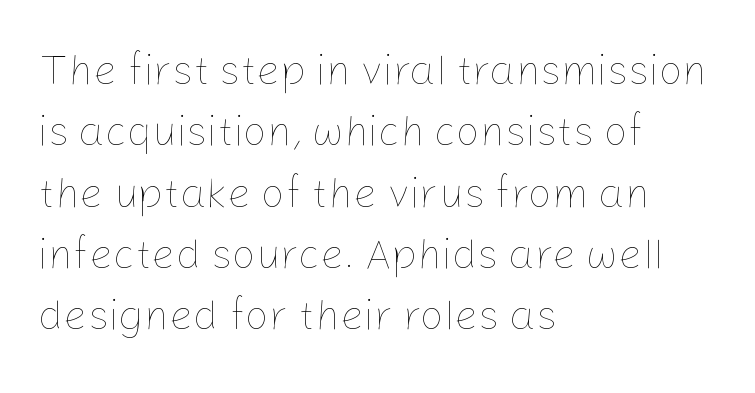
The image shows 42 px thin type, upright; set left-aligned, normal line spacing (1.46x), normal letter spacing, not underlined; low stroke contrast and a medium x-height.
